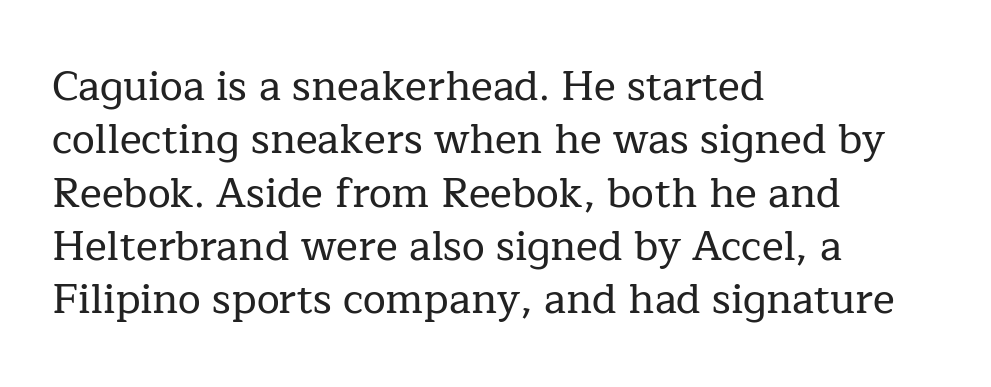
The passage shown is typed in a proportional face where columns would drift. Note: serifs present on the glyphs. Each new line begins a customary step beneath the previous one. The typesetter chose a ragged-right arrangement here.
